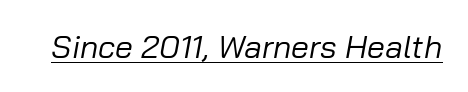
{"italic": "yes", "lean": "right", "slant_degrees": 10, "bold": "no", "weight": "regular", "width": "normal", "stroke_contrast": "low", "x_height": "medium", "monospaced": "no", "underline": "yes", "letter_spacing": "normal", "letter_spacing_em": 0.0, "glyph_px": 32}
